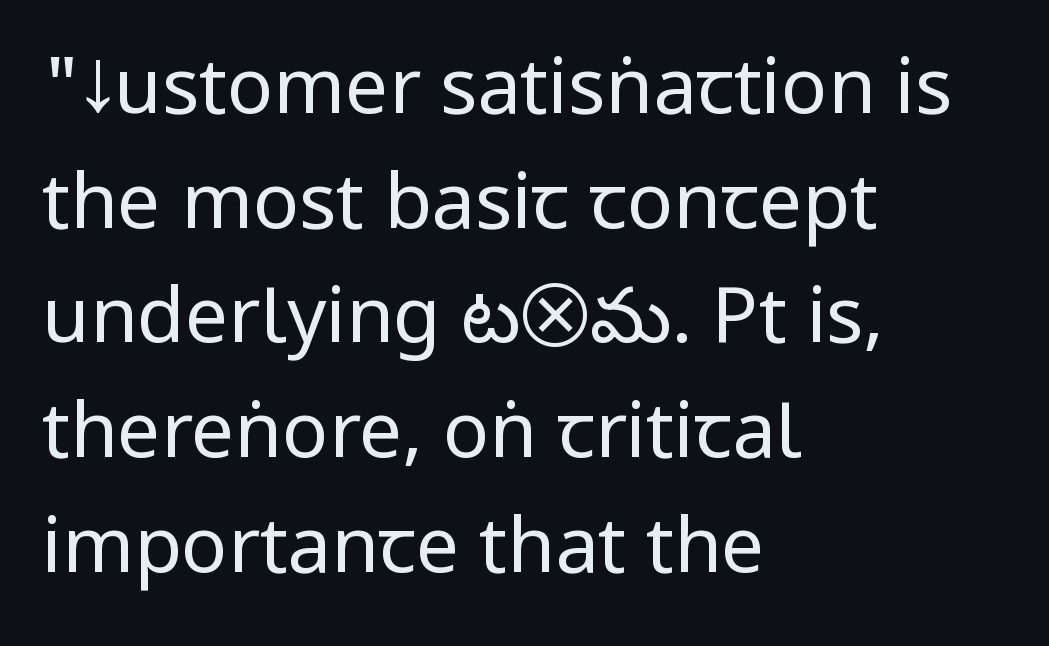
Whoever set this chose a conventional vertical rhythm. Nobody touched the tracking dial on this one. The typeface chosen for these lines omits serifs. Do the letters lean? They stand straight. Horizontally, the lines are justified to the leading edge only. Stem width sits at or under what a default text font uses.
